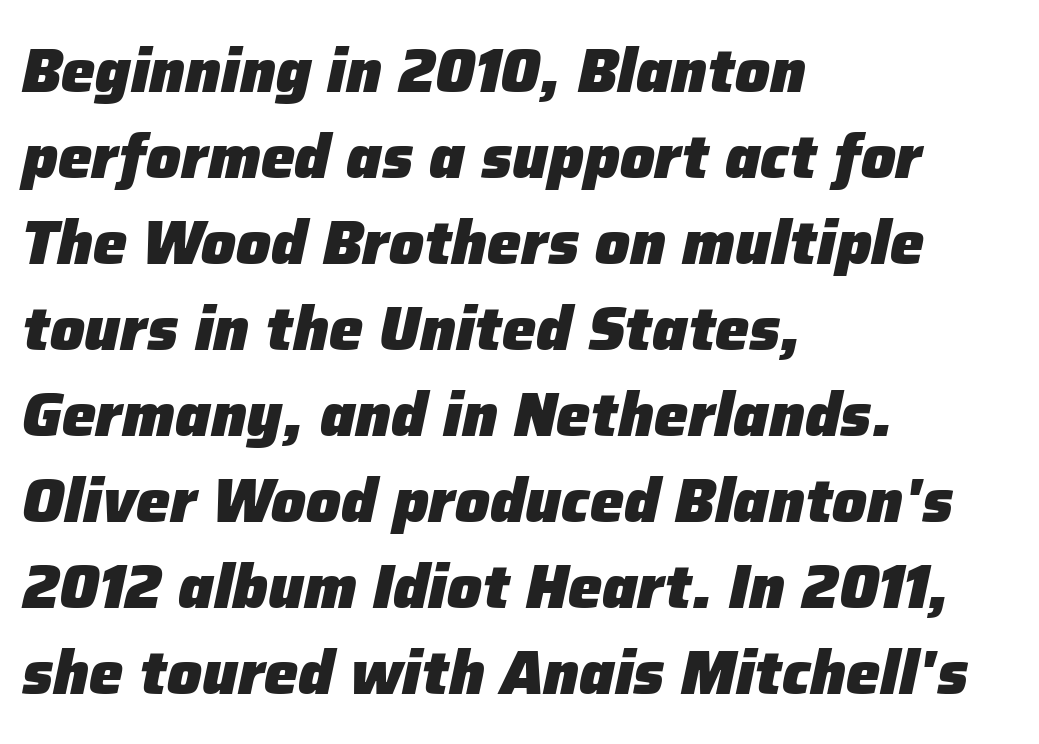
{"italic": "yes", "lean": "right", "slant_degrees": 12, "bold": "yes", "weight": "heavy", "width": "normal", "stroke_contrast": "low", "x_height": "medium", "monospaced": "no", "underline": "no", "align": "left", "line_spacing": "normal", "line_spacing_ratio": 1.41, "letter_spacing": "normal", "letter_spacing_em": 0.0, "glyph_px": 61}
